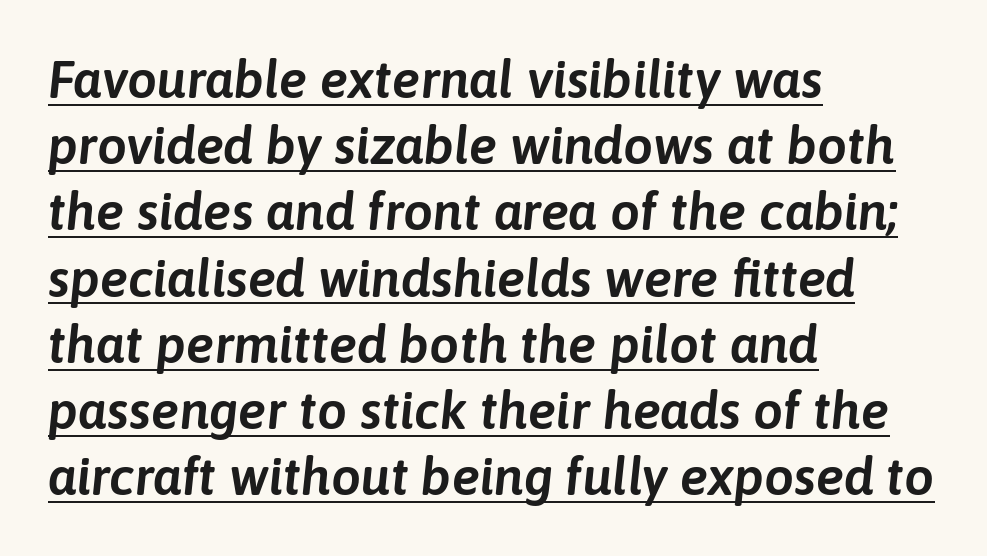
Does the leading feel generous? No, just average. Look at the tracking — it's just the regular setting, nothing added. Think of a printed novel: that variable character pitch is what you see here. Compared with undecorated copy, this sample adds a rule below the words. Italic? Definitely — the glyphs are oblique. Is the block centered? No — it sits flush against the left margin.
